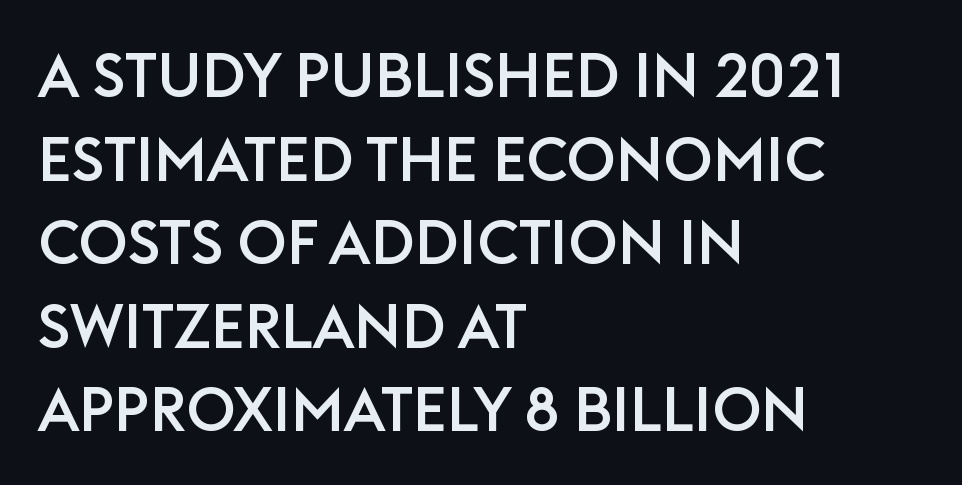
Q: Is the text italic (slanted)? A: No, it is upright.
Q: Is the typeface a serif or a sans-serif typeface? A: Sans-serif.
Q: Is the text underlined? A: No.
Q: How is the paragraph aligned? A: Left-aligned.
Q: Is the spacing between letters normal or unusually wide? A: Normal.
Q: Is the spacing between lines tight, normal or loose? A: Normal.
Q: Width (condensed, normal, or wide)? A: Normal.
Q: Stroke contrast? A: Low.
Q: x-height? A: Large.
Q: Monospaced? A: No.
